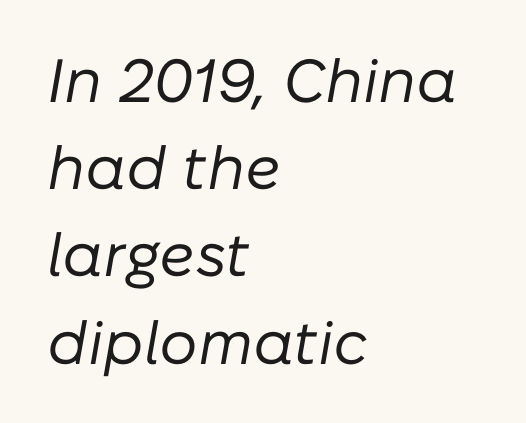
The image shows 61 px regular-weight type, italic (leaning right); set left-aligned, normal line spacing (1.43x), normal letter spacing, not underlined; low stroke contrast and a medium x-height.
